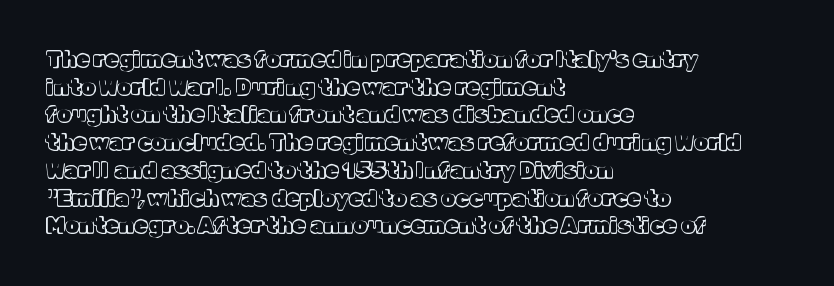
The image shows 22 px text type, upright; set left-aligned, normal line spacing (1.26x), normal letter spacing, not underlined.
